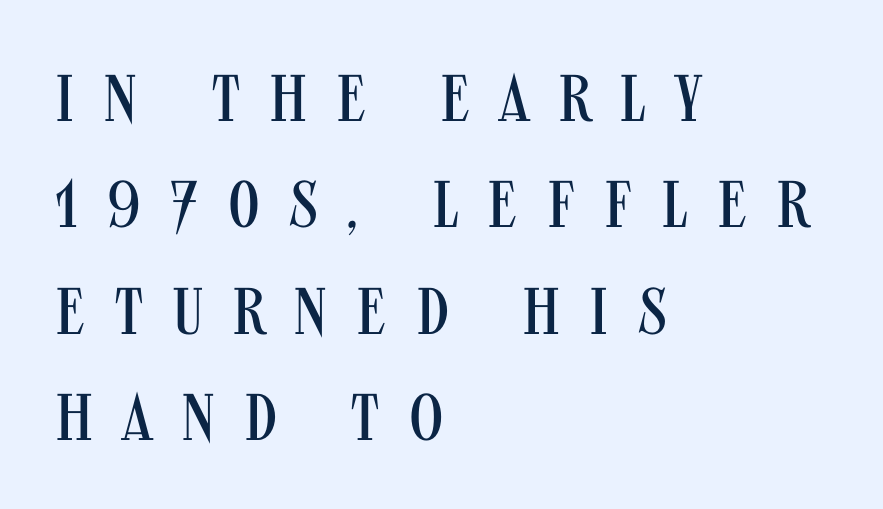
{"serif": "no", "italic": "no", "bold": "no", "weight": "regular", "width": "condensed", "stroke_contrast": "medium", "x_height": "large", "monospaced": "no", "underline": "no", "align": "left", "line_spacing": "normal", "line_spacing_ratio": 1.61, "letter_spacing": "wide", "letter_spacing_em": 0.43, "glyph_px": 66}
